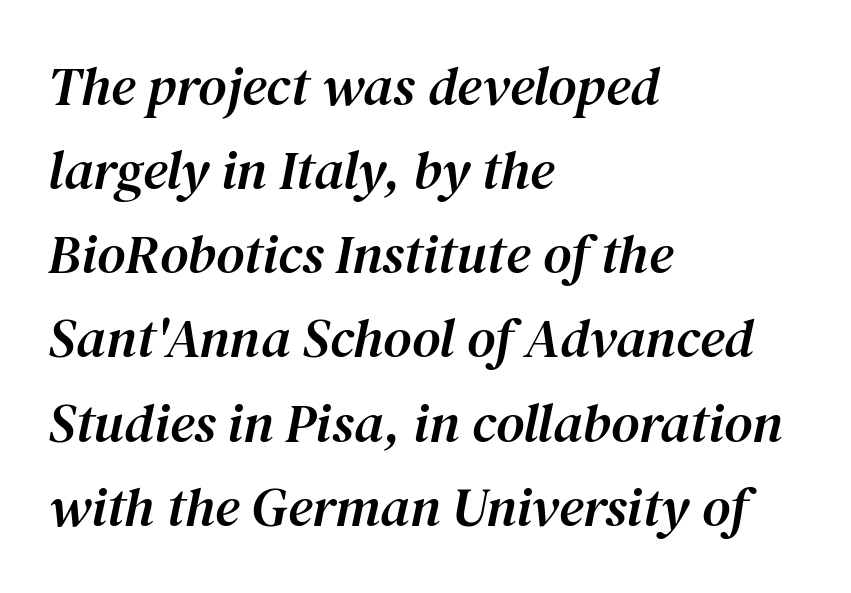
{"serif": "yes", "italic": "yes", "lean": "right", "slant_degrees": 12, "width": "normal", "stroke_contrast": "medium", "x_height": "medium", "monospaced": "no", "underline": "no", "align": "left", "line_spacing": "normal", "line_spacing_ratio": 1.53, "letter_spacing": "normal", "letter_spacing_em": 0.0, "glyph_px": 55}
